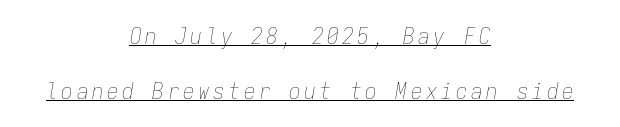
{"italic": "yes", "lean": "right", "slant_degrees": 9, "bold": "no", "underline": "yes", "align": "center", "line_spacing": "loose", "line_spacing_ratio": 2.39, "glyph_px": 23}
